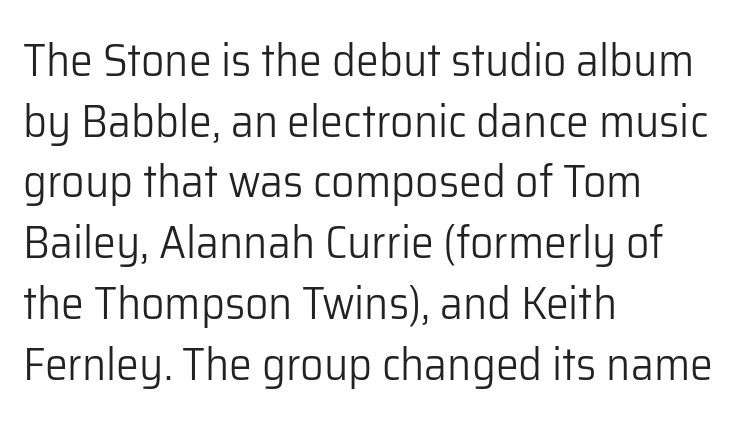
Posture: vertical. Leading: standard. The rendering anchors every line to the left-hand side. Serifs: no, the terminals of the letterforms are clean. You could call the tracking neutral — neither tight nor loose. These lines are rendered in a variable-pitch font.
